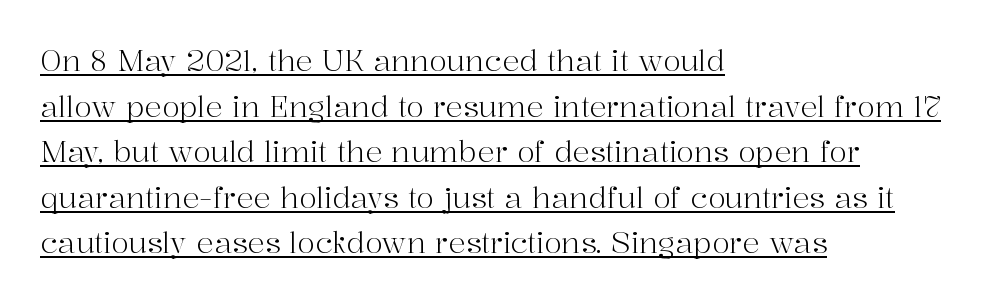
{"serif": "yes", "italic": "no", "bold": "no", "weight": "light", "width": "normal", "stroke_contrast": "high", "x_height": "medium", "monospaced": "no", "underline": "yes", "align": "left", "line_spacing": "normal", "line_spacing_ratio": 1.57, "letter_spacing": "normal", "letter_spacing_em": 0.0, "glyph_px": 29}
